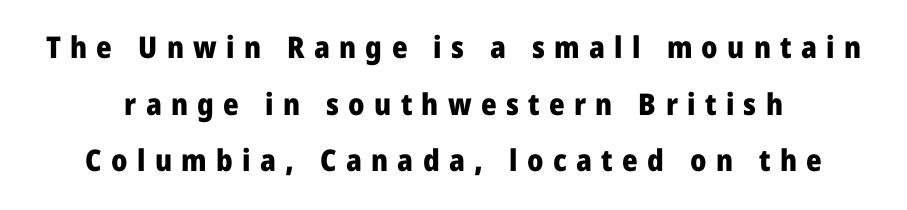
Q: Is the text bold? A: Yes.
Q: Is the text italic (slanted)? A: No, it is upright.
Q: Is the typeface a serif or a sans-serif typeface? A: Sans-serif.
Q: Is the text underlined? A: No.
Q: Is the spacing between letters normal or unusually wide? A: Unusually wide.
Q: Width (condensed, normal, or wide)? A: Condensed.
Q: Stroke contrast? A: Low.
Q: x-height? A: Large.
Q: Monospaced? A: No.
